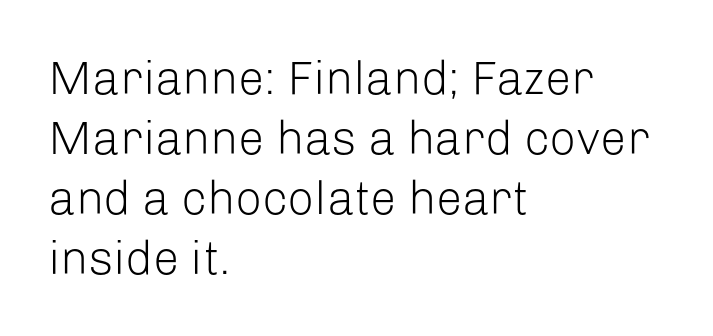
The image shows 47 px light sans-serif type, upright; set left-aligned, normal line spacing (1.28x), normal letter spacing, not underlined; low stroke contrast and a medium x-height.
